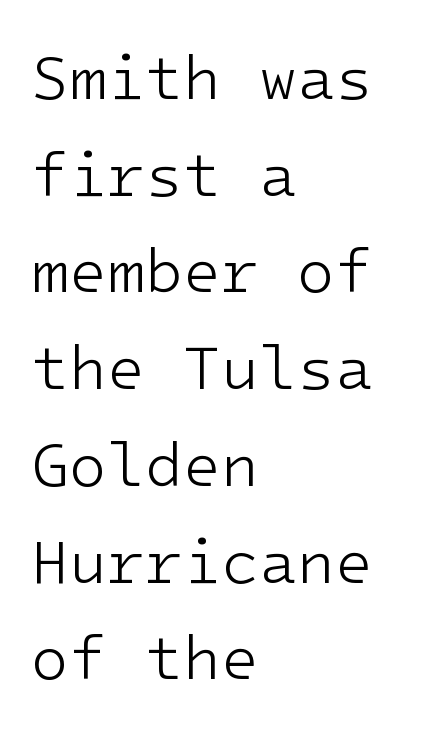
{"serif": "no", "italic": "no", "bold": "no", "weight": "light", "width": "normal", "stroke_contrast": "low", "x_height": "medium", "underline": "no", "align": "left", "line_spacing": "normal", "line_spacing_ratio": 1.56, "letter_spacing": "normal", "letter_spacing_em": 0.0, "glyph_px": 62}
